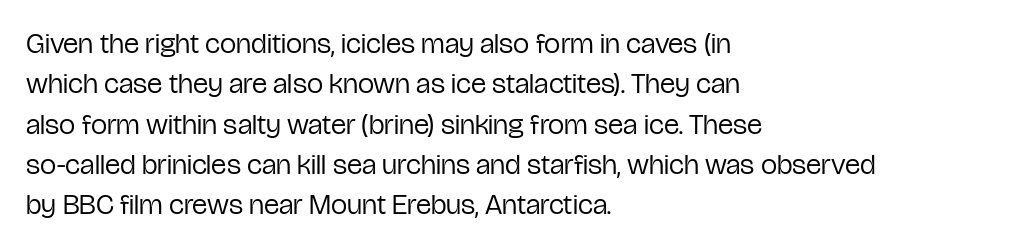
Q: Is the text bold? A: No.
Q: Is the text italic (slanted)? A: No, it is upright.
Q: Is the typeface a serif or a sans-serif typeface? A: Sans-serif.
Q: Is the text underlined? A: No.
Q: How is the paragraph aligned? A: Left-aligned.
Q: Is the spacing between letters normal or unusually wide? A: Normal.
Q: Is the spacing between lines tight, normal or loose? A: Normal.
Q: Width (condensed, normal, or wide)? A: Condensed.
Q: Stroke contrast? A: Low.
Q: x-height? A: Medium.
Q: Monospaced? A: No.
